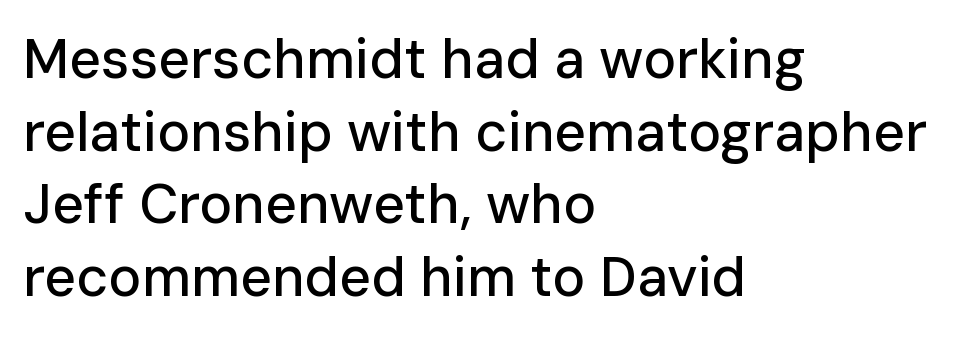
The image shows 55 px sans-serif type, upright; set left-aligned, normal line spacing (1.32x), normal letter spacing, not underlined; low stroke contrast and a medium x-height.
